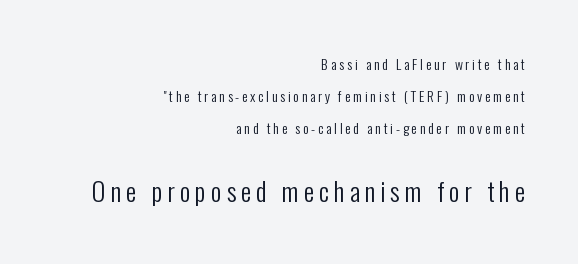
The image shows 26 px text type, upright; set right-aligned, loose line spacing (2.3x), not underlined; the second (bottom) block is 1.86x larger.
